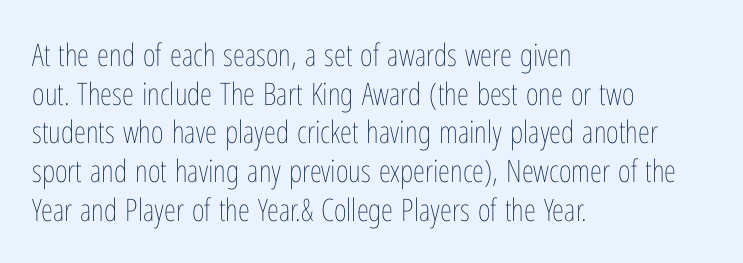
The image shows 31 px thin, condensed type, upright; set left-aligned, normal line spacing (1.25x), normal letter spacing, not underlined; low stroke contrast and a medium x-height.
